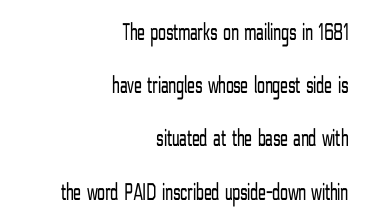
{"italic": "no", "bold": "no", "underline": "no", "align": "right", "line_spacing": "loose", "line_spacing_ratio": 2.13, "letter_spacing": "normal", "letter_spacing_em": 0.0, "glyph_px": 25}
